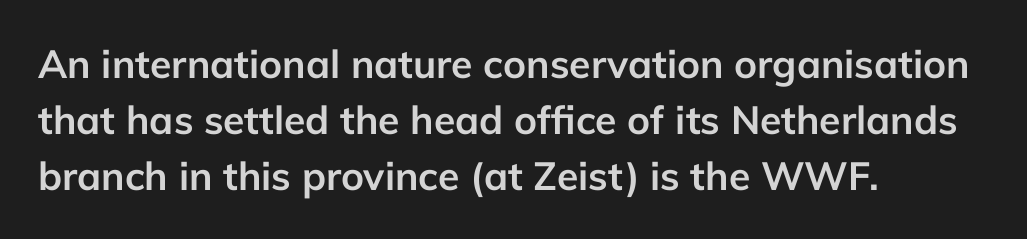
Chunky letters — that's bold for sure. Evenly set lines give the paragraph a standard silhouette. In terms of letterspacing, this is plain default setting. You can tell from the bare stems that sans-serif type was used. Upright lettering throughout. Underlining? Definitely not there.
